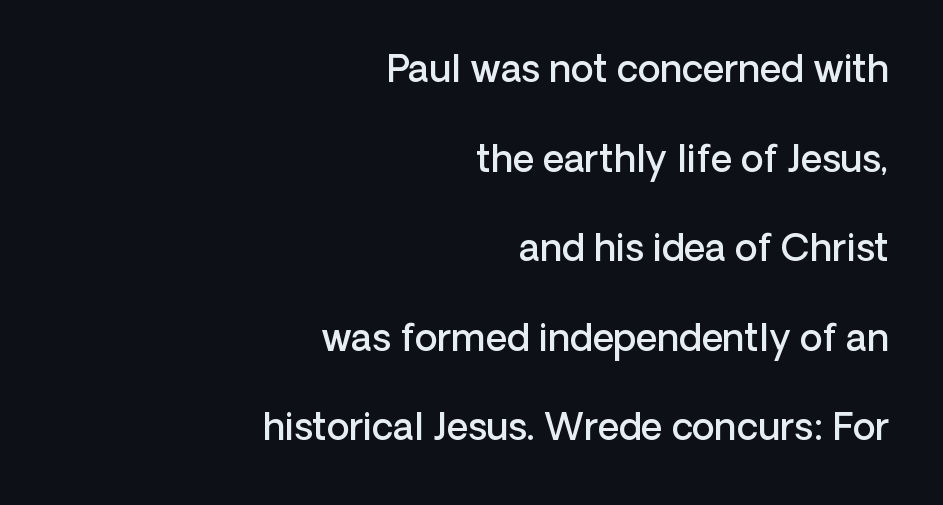
Horizontal bands of white between lines are thick stripes. The typeface chosen for these lines omits serifs. Moderately thickened strokes mark this as semibold type. Has an underline been added? It has not. Proportional: the letters do not fall into vertical columns. You could call the tracking neutral — neither tight nor loose.
